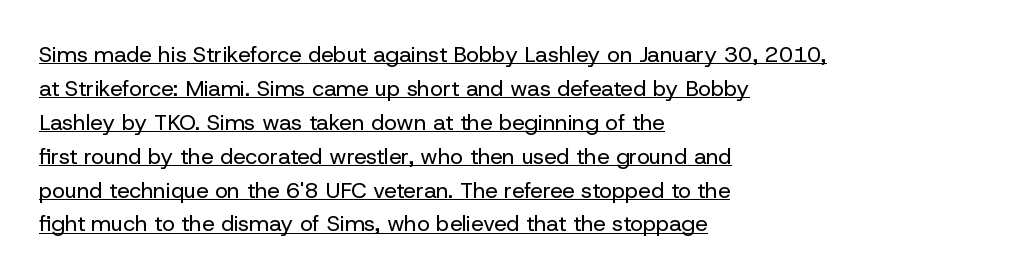
Q: Is the text bold? A: No.
Q: Is the text italic (slanted)? A: No, it is upright.
Q: Is the text underlined? A: Yes.
Q: How is the paragraph aligned? A: Left-aligned.
Q: Is the spacing between letters normal or unusually wide? A: Normal.
Q: Is the spacing between lines tight, normal or loose? A: Normal.
